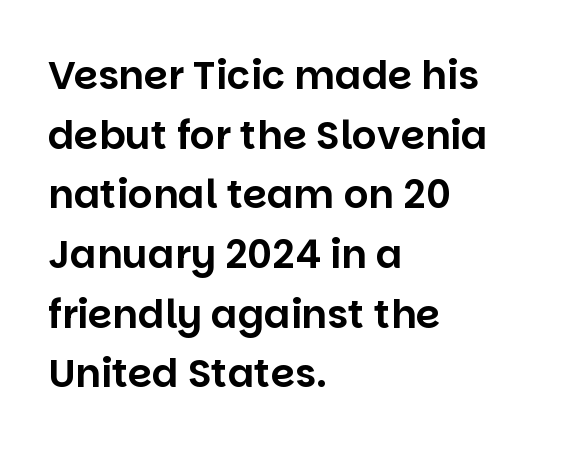
Q: Is the text italic (slanted)? A: No, it is upright.
Q: Is the typeface a serif or a sans-serif typeface? A: Sans-serif.
Q: Is the text underlined? A: No.
Q: How is the paragraph aligned? A: Left-aligned.
Q: Is the spacing between letters normal or unusually wide? A: Normal.
Q: Is the spacing between lines tight, normal or loose? A: Normal.
Q: Width (condensed, normal, or wide)? A: Normal.
Q: Stroke contrast? A: Low.
Q: x-height? A: Large.
Q: Monospaced? A: No.
